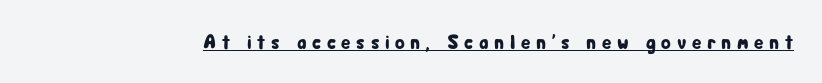
Q: Is the text italic (slanted)? A: No, it is upright.
Q: Is the text underlined? A: Yes.
Q: Is the spacing between letters normal or unusually wide? A: Unusually wide.
